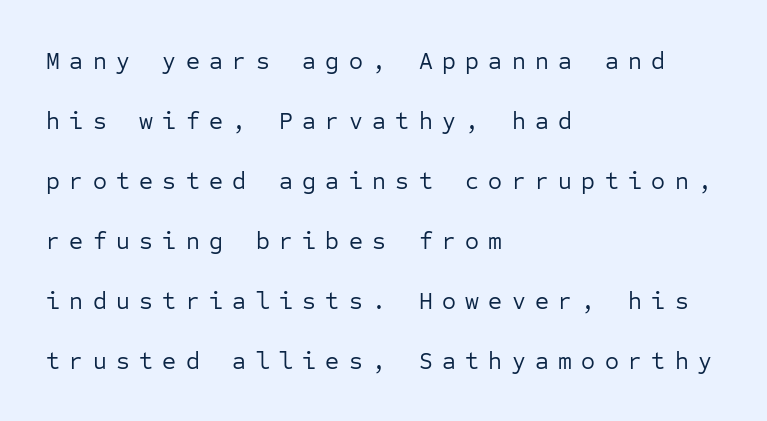
Q: Is the text bold? A: No.
Q: Is the text italic (slanted)? A: No, it is upright.
Q: Is the text underlined? A: No.
Q: How is the paragraph aligned? A: Left-aligned.
Q: Is the spacing between letters normal or unusually wide? A: Unusually wide.
Q: Is the spacing between lines tight, normal or loose? A: Loose.
